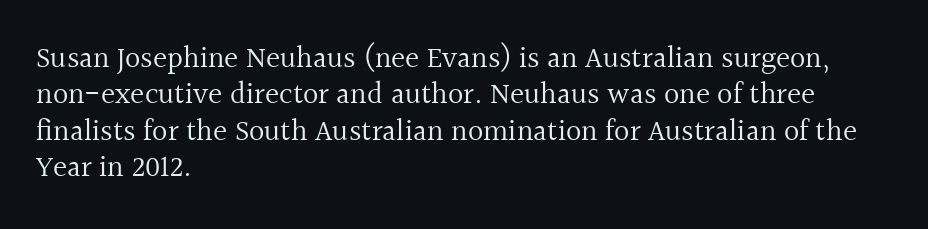
Is this a fixed-width face? No — the glyphs have proportional, varying widths. Style check: upright. Check where the strokes stop: tiny serifs finish them off. A bare baseline throughout the passage. In CSS terms this would be text-align: left. You could call the tracking neutral — neither tight nor loose.
